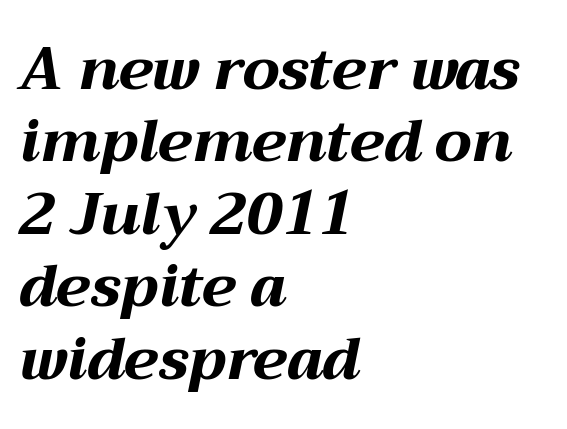
The image shows 58 px bold, wide type, italic (leaning right); set left-aligned, normal line spacing (1.25x), normal letter spacing, not underlined; medium stroke contrast and a medium x-height.
